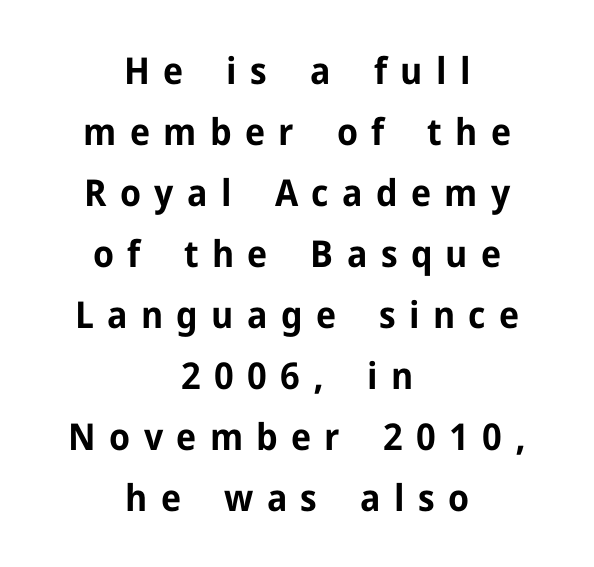
Letterform terminals end flat and unadorned throughout the passage. Pretty heavy lettering here — definitely bold. Is the block centered? Yes — each line is placed symmetrically about the middle. This sample uses an upright cut, with every glyph sitting square on the baseline. The designer left line spacing at the default. Display-style spreading of the glyphs; the letterfit is very open.
